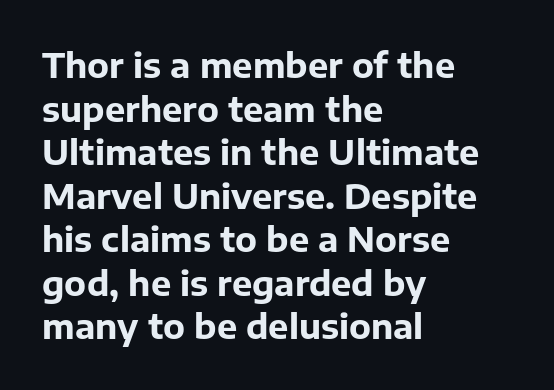
{"serif": "no", "italic": "no", "bold": "yes", "weight": "bold", "width": "normal", "stroke_contrast": "low", "x_height": "medium", "monospaced": "no", "underline": "no", "align": "left", "line_spacing": "normal", "line_spacing_ratio": 1.28, "letter_spacing": "normal", "letter_spacing_em": 0.0, "glyph_px": 34}
